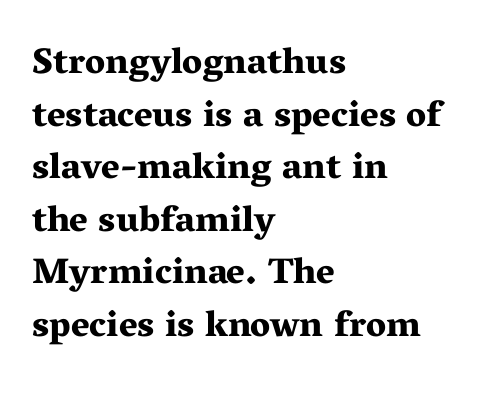
Q: Is the text bold? A: Yes.
Q: Is the text italic (slanted)? A: No, it is upright.
Q: Is the typeface a serif or a sans-serif typeface? A: Serif.
Q: Is the text underlined? A: No.
Q: How is the paragraph aligned? A: Left-aligned.
Q: Is the spacing between letters normal or unusually wide? A: Normal.
Q: Is the spacing between lines tight, normal or loose? A: Normal.
Q: Width (condensed, normal, or wide)? A: Wide.
Q: Stroke contrast? A: Medium.
Q: x-height? A: Medium.
Q: Monospaced? A: No.
